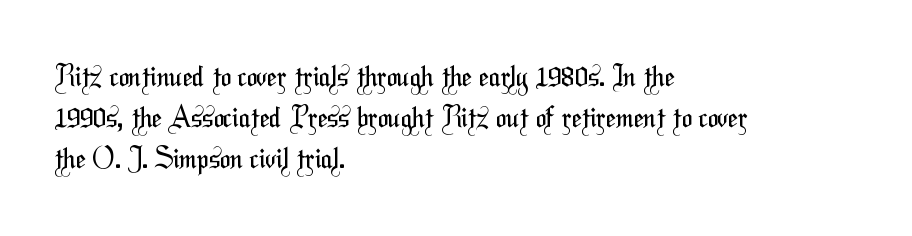
{"serif": "no", "bold": "no", "weight": "regular", "width": "condensed", "stroke_contrast": "medium", "x_height": "medium", "monospaced": "no", "underline": "no", "align": "left", "line_spacing": "normal", "line_spacing_ratio": 1.46, "letter_spacing": "normal", "letter_spacing_em": 0.0, "glyph_px": 28}
